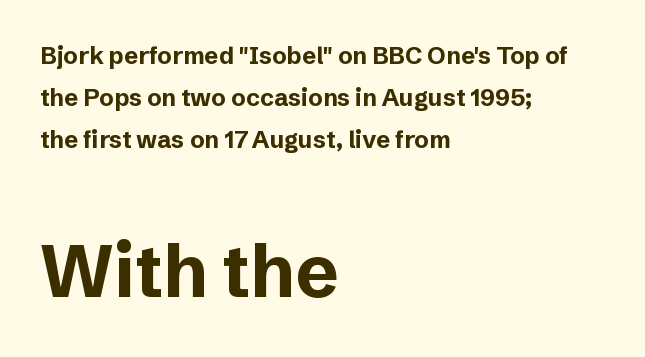
Q: Is the text bold? A: Yes.
Q: Is the text italic (slanted)? A: No, it is upright.
Q: Is the typeface a serif or a sans-serif typeface? A: Sans-serif.
Q: Is the text underlined? A: No.
Q: How is the paragraph aligned? A: Left-aligned.
Q: Is the spacing between letters normal or unusually wide? A: Normal.
Q: Which block of text is set in a larger size, the first (top) or the second (bottom)? A: The second (bottom) one.
Q: Width (condensed, normal, or wide)? A: Normal.
Q: Stroke contrast? A: Low.
Q: x-height? A: Medium.
Q: Monospaced? A: No.
